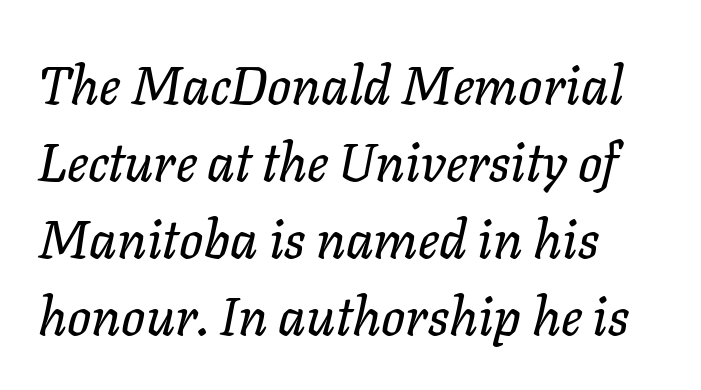
The image shows 53 px text type, italic (leaning right); set left-aligned, normal line spacing (1.45x), normal letter spacing, not underlined; low stroke contrast and a medium x-height.
